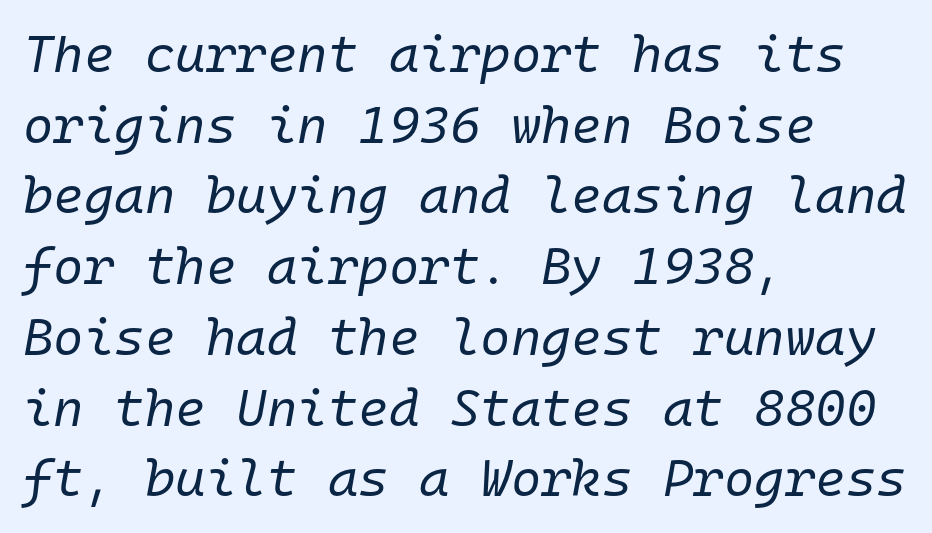
{"italic": "yes", "lean": "right", "slant_degrees": 10, "bold": "no", "weight": "regular", "width": "normal", "stroke_contrast": "low", "x_height": "medium", "monospaced": "yes", "underline": "no", "align": "left", "line_spacing": "normal", "line_spacing_ratio": 1.36, "letter_spacing": "normal", "letter_spacing_em": 0.0, "glyph_px": 52}
